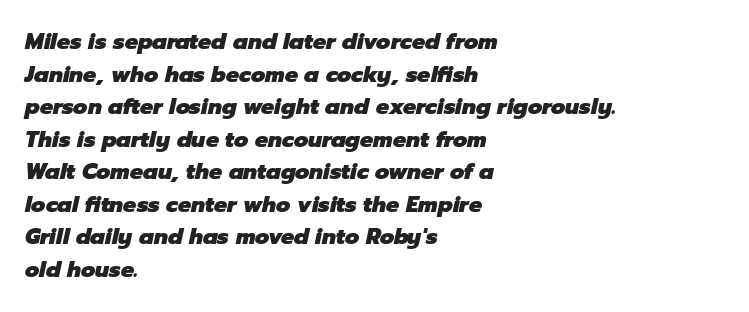
{"italic": "yes", "lean": "right", "slant_degrees": 12, "bold": "yes", "underline": "no", "align": "left", "line_spacing": "normal", "line_spacing_ratio": 1.48, "letter_spacing": "normal", "letter_spacing_em": 0.0, "glyph_px": 22}
